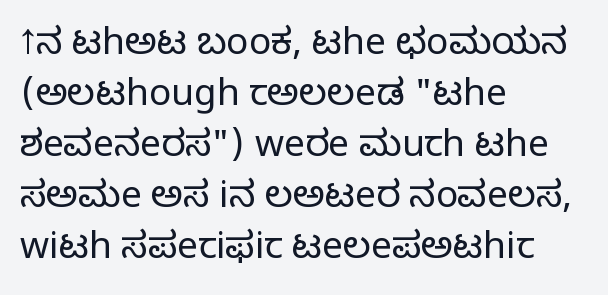
The image shows 37 px light sans-serif type, upright; set left-aligned, normal line spacing (1.38x), normal letter spacing, not underlined; low stroke contrast and a medium x-height.
